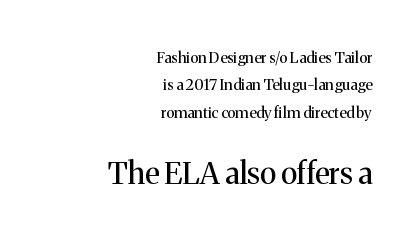
{"serif": "yes", "italic": "no", "bold": "no", "weight": "regular", "width": "normal", "stroke_contrast": "medium", "x_height": "medium", "monospaced": "no", "underline": "no", "align": "right", "line_spacing_ratio": 1.82, "letter_spacing": "normal", "letter_spacing_em": 0.0, "larger_block": "second", "size_ratio": 2.0, "glyph_px": 30}
